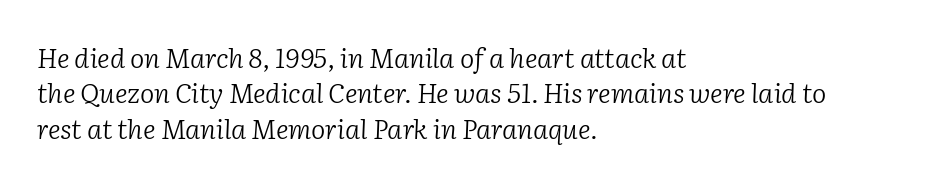
The image shows 27 px text type, italic (leaning right); set left-aligned, normal line spacing (1.31x), normal letter spacing, not underlined.
